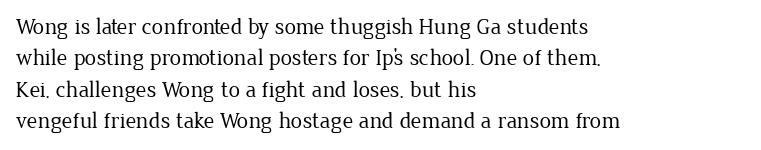
The image shows 23 px text type, upright; set left-aligned, normal line spacing (1.36x), normal letter spacing, not underlined.
